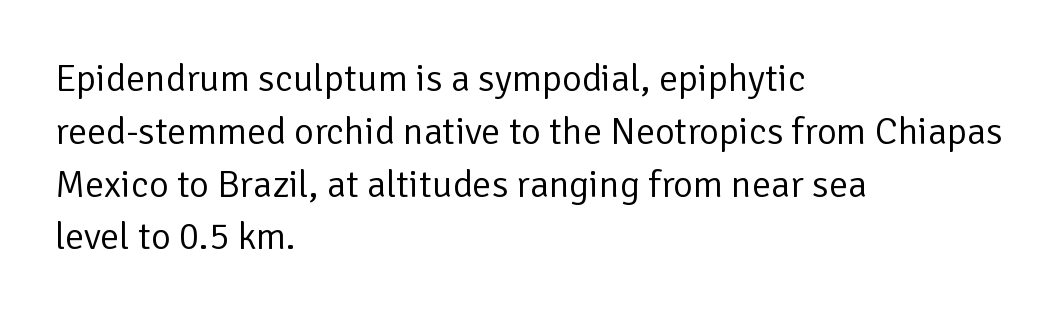
The image shows 38 px regular-weight sans-serif type, upright; set left-aligned, normal line spacing (1.39x), normal letter spacing, not underlined; low stroke contrast and a medium x-height.
